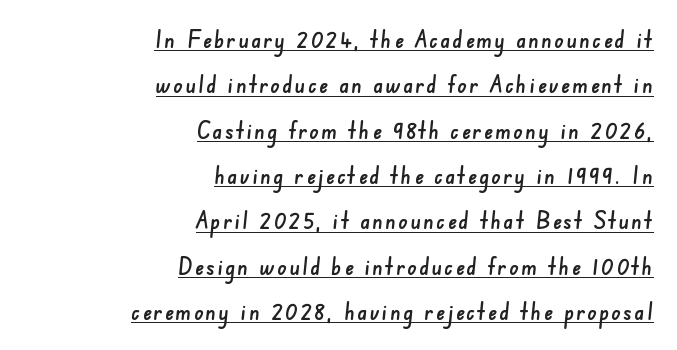
Q: Is the text underlined? A: Yes.
Q: How is the paragraph aligned? A: Right-aligned.
Q: Is the spacing between lines tight, normal or loose? A: Loose.
